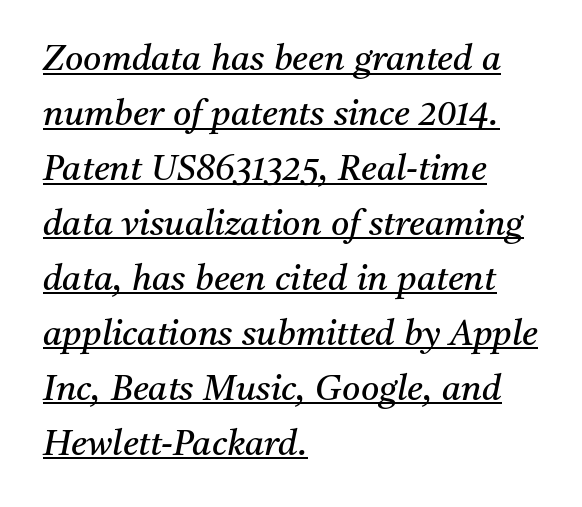
The image shows 35 px regular-weight serif type, italic (leaning right); set left-aligned, normal line spacing (1.57x), normal letter spacing, underlined; medium stroke contrast and a medium x-height.
